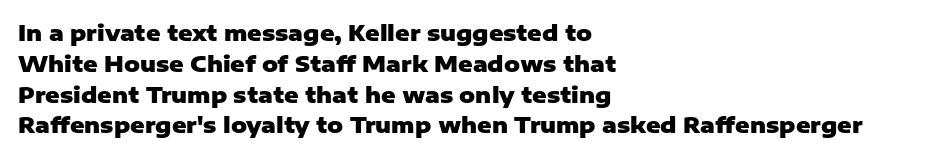
The image shows 22 px bold type, upright; set left-aligned, normal line spacing (1.4x), normal letter spacing, not underlined.
